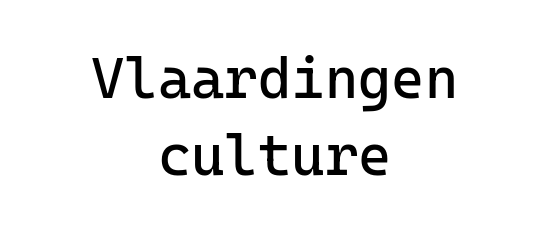
A bare baseline throughout the passage. Letterform terminals end flat and unadorned throughout the passage. The weight tops out at a normal text grade. Vertically, the passage feels balanced, rows spaced as you'd expect.
